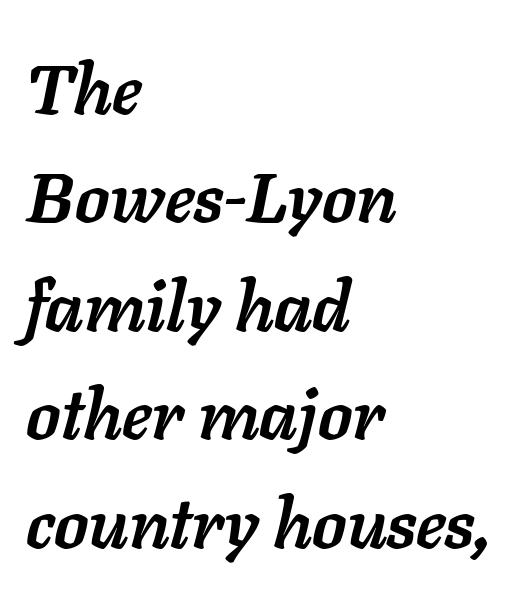
The rendering uses natural spacing where letterforms have individual widths. Plain, unruled lines of type. Rows of type keep a routine distance in the vertical direction. A typesetter would call this zero additional tracking.
